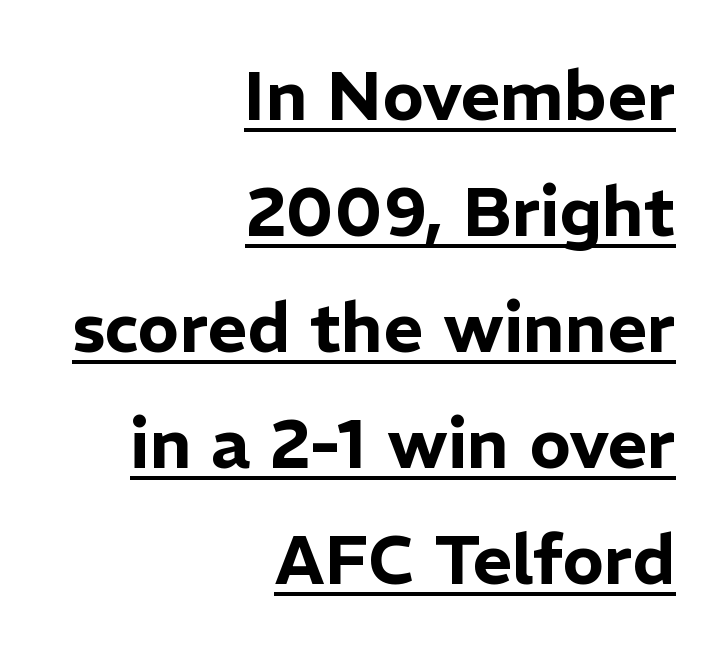
Q: Is the text italic (slanted)? A: No, it is upright.
Q: Is the typeface a serif or a sans-serif typeface? A: Sans-serif.
Q: Is the text underlined? A: Yes.
Q: How is the paragraph aligned? A: Right-aligned.
Q: Is the spacing between letters normal or unusually wide? A: Normal.
Q: Is the spacing between lines tight, normal or loose? A: Normal.
Q: Width (condensed, normal, or wide)? A: Normal.
Q: Stroke contrast? A: Low.
Q: x-height? A: Medium.
Q: Monospaced? A: No.
